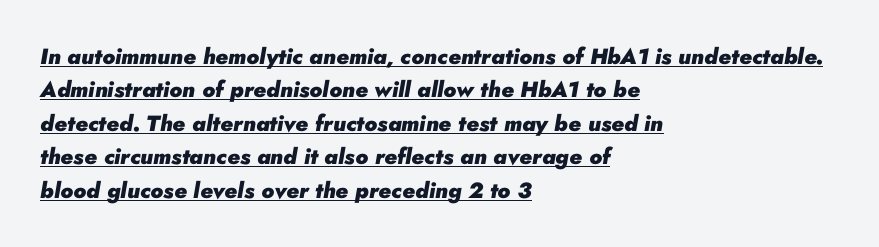
The image shows 22 px bold type, italic (leaning right); set left-aligned, normal line spacing (1.52x), normal letter spacing, underlined.
